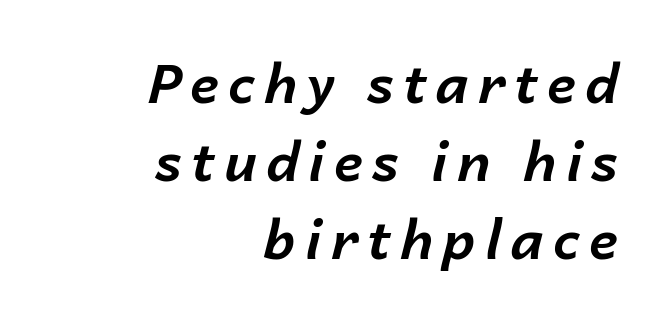
{"italic": "yes", "lean": "right", "slant_degrees": 14, "bold": "yes", "weight": "bold", "width": "normal", "stroke_contrast": "low", "x_height": "medium", "monospaced": "no", "underline": "no", "align": "right", "line_spacing": "normal", "line_spacing_ratio": 1.44, "glyph_px": 54}
